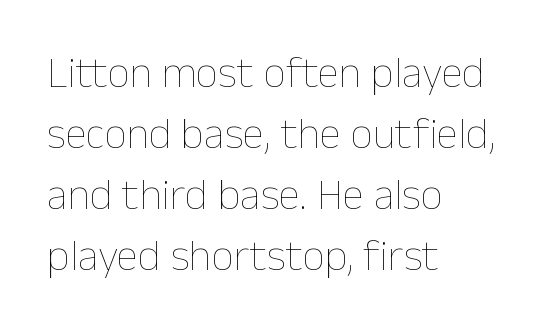
The tracking reads as untouched default to a designer's eye. Vertical strokes here are truly vertical. Think of a printed novel: that variable character pitch is what you see here. A light-to-regular cut is what we see here.
